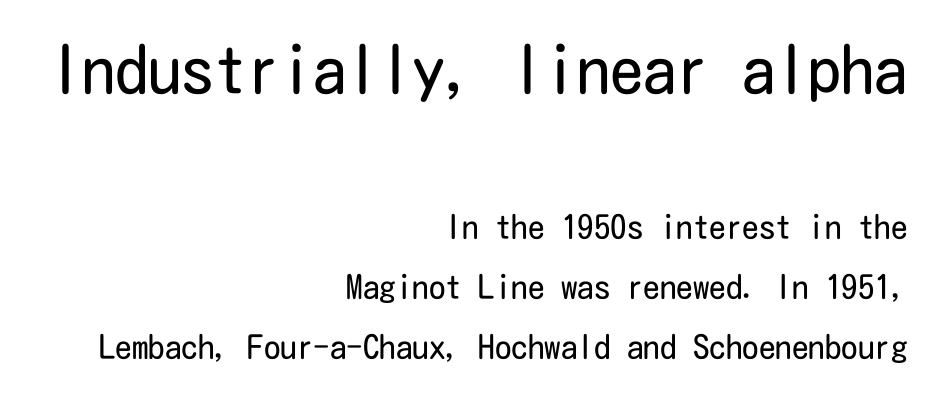
Every row of glyphs terminates at an identical x-position on the right. The strokes carry an ordinary text weight at most. Default kerning and tracking; the words read as compact shapes. Has an underline been added? It has not. The letters carry no serifs — their stems end cleanly without finishing strokes. A roman cut, with each character standing at attention.
